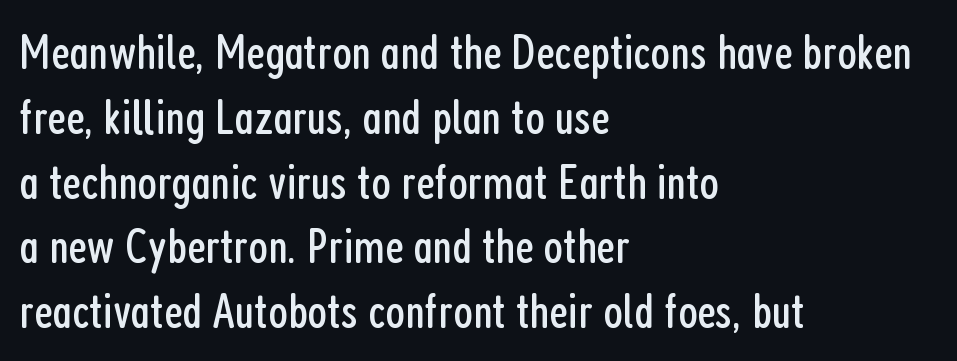
Q: Is the text bold? A: No.
Q: Is the text italic (slanted)? A: No, it is upright.
Q: Is the typeface a serif or a sans-serif typeface? A: Sans-serif.
Q: Is the text underlined? A: No.
Q: How is the paragraph aligned? A: Left-aligned.
Q: Is the spacing between letters normal or unusually wide? A: Normal.
Q: Is the spacing between lines tight, normal or loose? A: Normal.
Q: Width (condensed, normal, or wide)? A: Condensed.
Q: Stroke contrast? A: Low.
Q: x-height? A: Medium.
Q: Monospaced? A: No.
